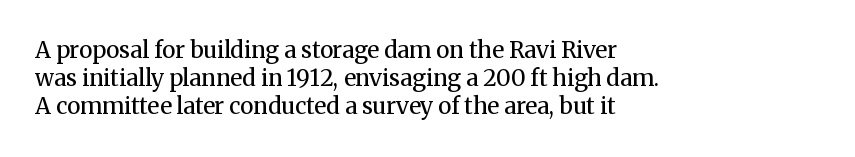
Q: Is the text bold? A: No.
Q: Is the text italic (slanted)? A: No, it is upright.
Q: Is the text underlined? A: No.
Q: How is the paragraph aligned? A: Left-aligned.
Q: Is the spacing between letters normal or unusually wide? A: Normal.
